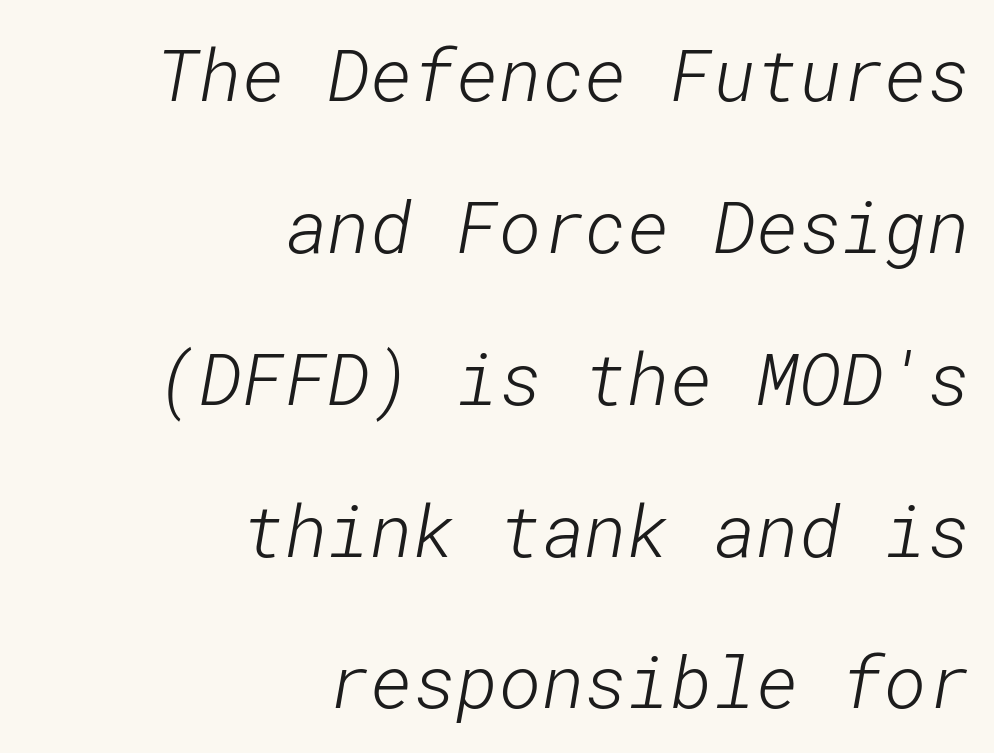
Interline gaps are noticeably wide in this sample. Is the type heavy? It reads as light-to-regular instead. Beneath every word, the page is bare. Caption: multi-line text, flush right, ragged left.
